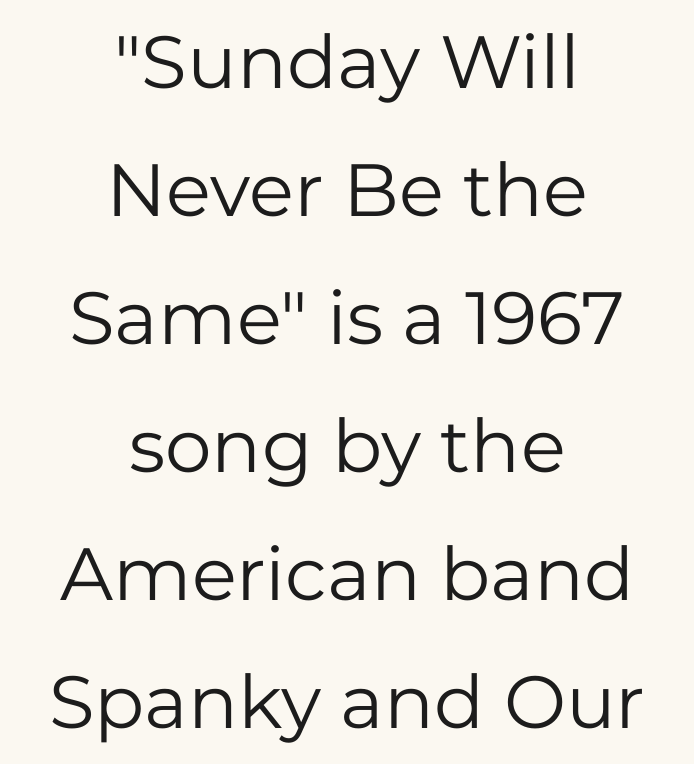
Tracking value appears to be zero — textbook default spacing. The letters stand straight up with perfectly vertical stems. In CSS terms this would be text-align: center. I'd call this a sans setting — the letters go barefoot. Is this a fixed-width face? No — the glyphs have proportional, varying widths.
